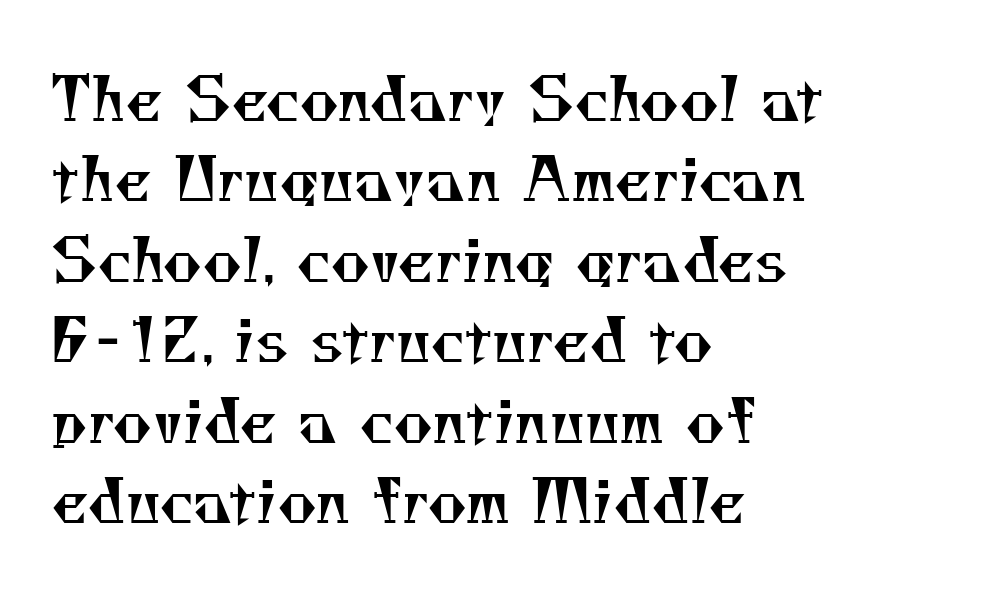
{"serif": "yes", "bold": "no", "weight": "regular", "width": "normal", "stroke_contrast": "medium", "x_height": "small", "monospaced": "no", "underline": "no", "align": "left", "line_spacing": "normal", "line_spacing_ratio": 1.34, "letter_spacing": "normal", "letter_spacing_em": 0.0, "glyph_px": 60}
